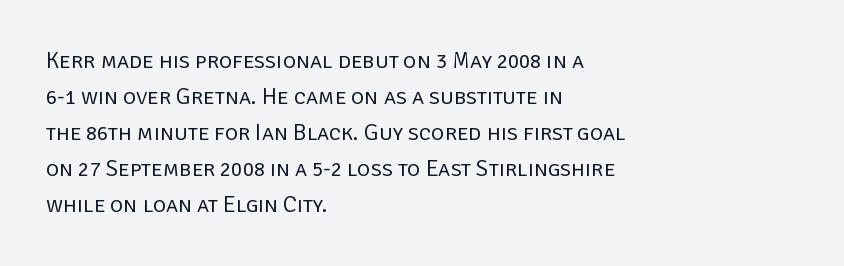
The image shows 23 px text type, upright; set left-aligned, normal line spacing (1.57x), normal letter spacing, not underlined.
